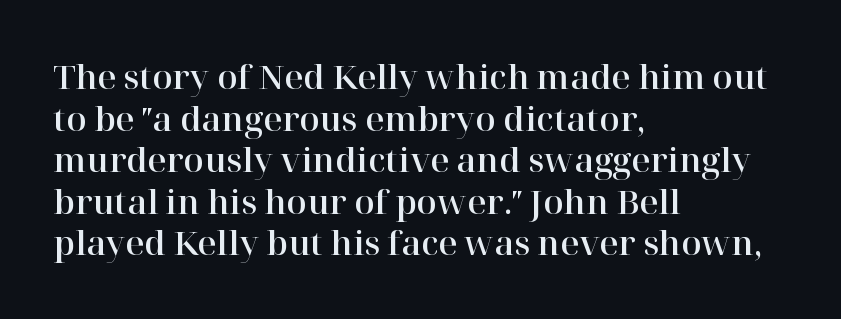
{"serif": "yes", "italic": "no", "width": "normal", "stroke_contrast": "high", "x_height": "medium", "monospaced": "no", "underline": "no", "align": "left", "line_spacing": "normal", "line_spacing_ratio": 1.26, "letter_spacing": "normal", "letter_spacing_em": 0.0, "glyph_px": 33}
